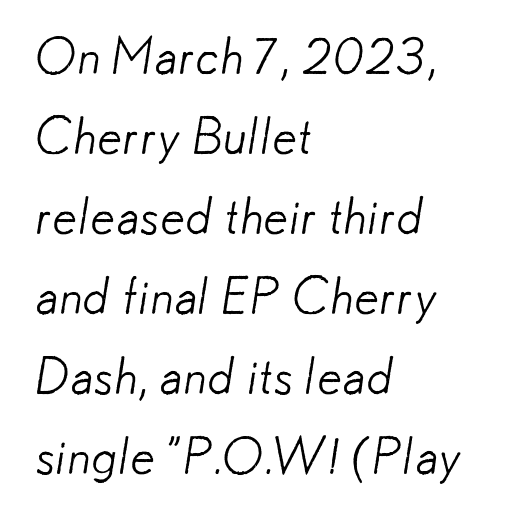
The image shows 50 px light sans-serif type; set left-aligned, normal line spacing (1.6x), normal letter spacing, not underlined; low stroke contrast and a small x-height.
